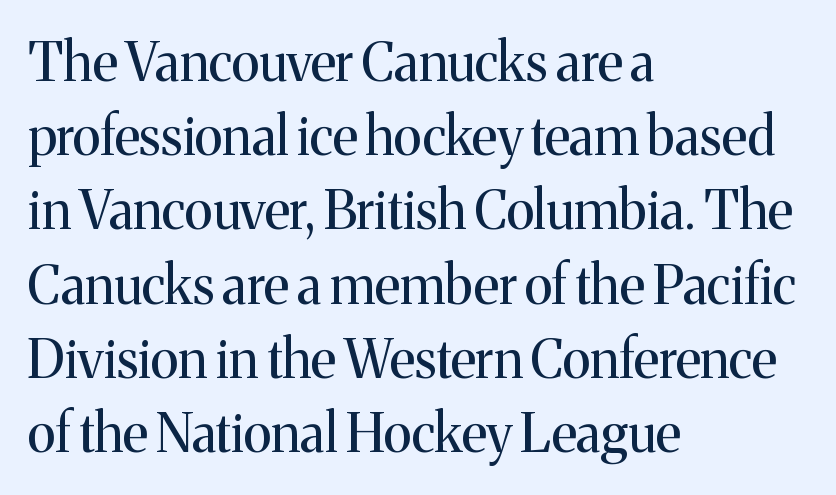
The image shows 53 px regular-weight serif type, upright; set left-aligned, normal line spacing (1.4x), normal letter spacing, not underlined; medium stroke contrast and a medium x-height.
